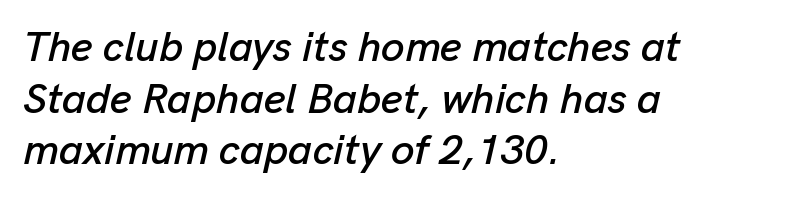
The image shows 42 px text type, italic (leaning right); set left-aligned, line spacing 1.23x, normal letter spacing, not underlined; low stroke contrast and a medium x-height.
